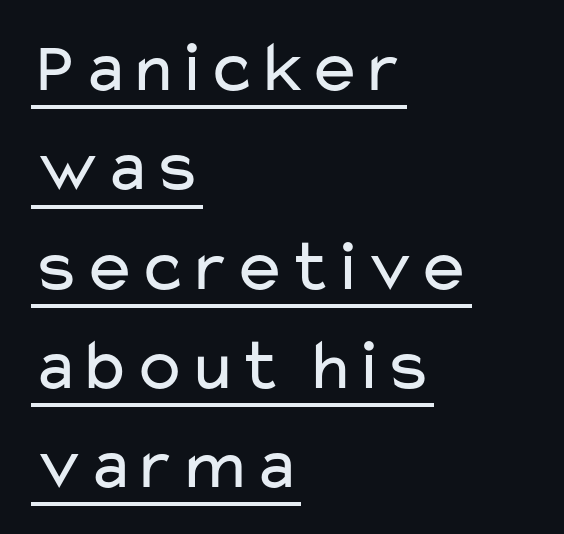
What stands out about the letter spacing? Nothing — it is the standard amount. Baseline-to-baseline distance is the conventional proportion of letter height. The face used here is proportionally spaced, like ordinary book or web type. Which margin do the lines hug? The left one — the right edge is uneven. Stroke terminals: plain, sans-serif. The specimen reads as upright at a glance.
